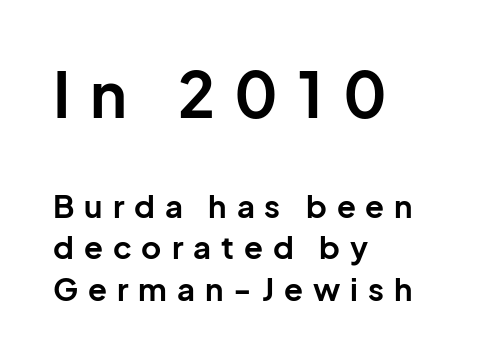
Q: Is the text bold? A: Yes.
Q: Is the text italic (slanted)? A: No, it is upright.
Q: Is the typeface a serif or a sans-serif typeface? A: Sans-serif.
Q: Is the text underlined? A: No.
Q: How is the paragraph aligned? A: Left-aligned.
Q: Is the spacing between letters normal or unusually wide? A: Unusually wide.
Q: Is the spacing between lines tight, normal or loose? A: Normal.
Q: Which block of text is set in a larger size, the first (top) or the second (bottom)? A: The first (top) one.
Q: Width (condensed, normal, or wide)? A: Normal.
Q: Stroke contrast? A: Low.
Q: x-height? A: Medium.
Q: Monospaced? A: No.
